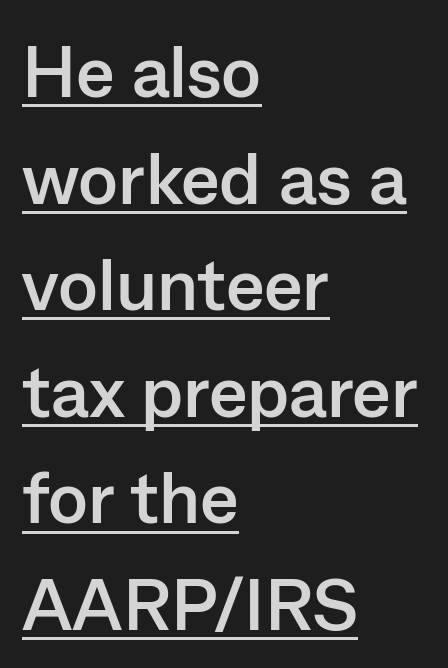
Q: Is the text bold? A: Yes.
Q: Is the text italic (slanted)? A: No, it is upright.
Q: Is the typeface a serif or a sans-serif typeface? A: Sans-serif.
Q: Is the text underlined? A: Yes.
Q: How is the paragraph aligned? A: Left-aligned.
Q: Is the spacing between letters normal or unusually wide? A: Normal.
Q: Is the spacing between lines tight, normal or loose? A: Normal.
Q: Width (condensed, normal, or wide)? A: Normal.
Q: Stroke contrast? A: Low.
Q: x-height? A: Medium.
Q: Monospaced? A: No.
